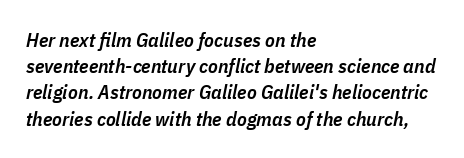
{"italic": "yes", "lean": "right", "slant_degrees": 11, "bold": "semi", "underline": "no", "align": "left", "line_spacing": "normal", "line_spacing_ratio": 1.31, "letter_spacing": "normal", "letter_spacing_em": 0.0, "glyph_px": 20}
